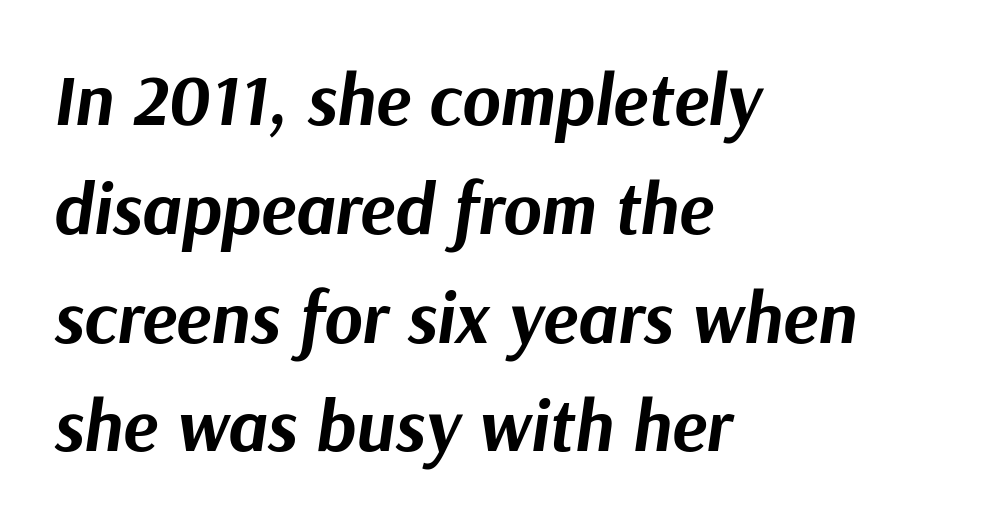
The image shows 73 px bold type, italic (leaning right); set left-aligned, normal line spacing (1.49x), normal letter spacing, not underlined; medium stroke contrast and a medium x-height.
